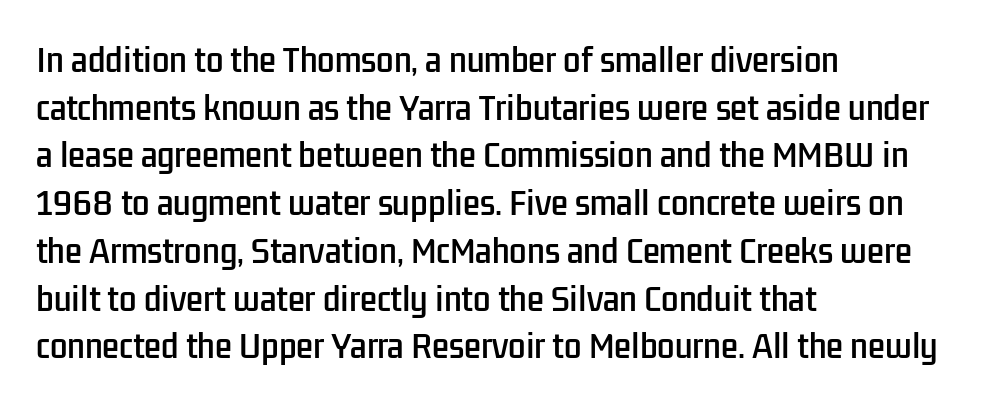
{"serif": "no", "italic": "no", "width": "condensed", "stroke_contrast": "low", "x_height": "medium", "monospaced": "no", "underline": "no", "align": "left", "line_spacing": "normal", "line_spacing_ratio": 1.54, "letter_spacing": "normal", "letter_spacing_em": 0.0, "glyph_px": 31}
